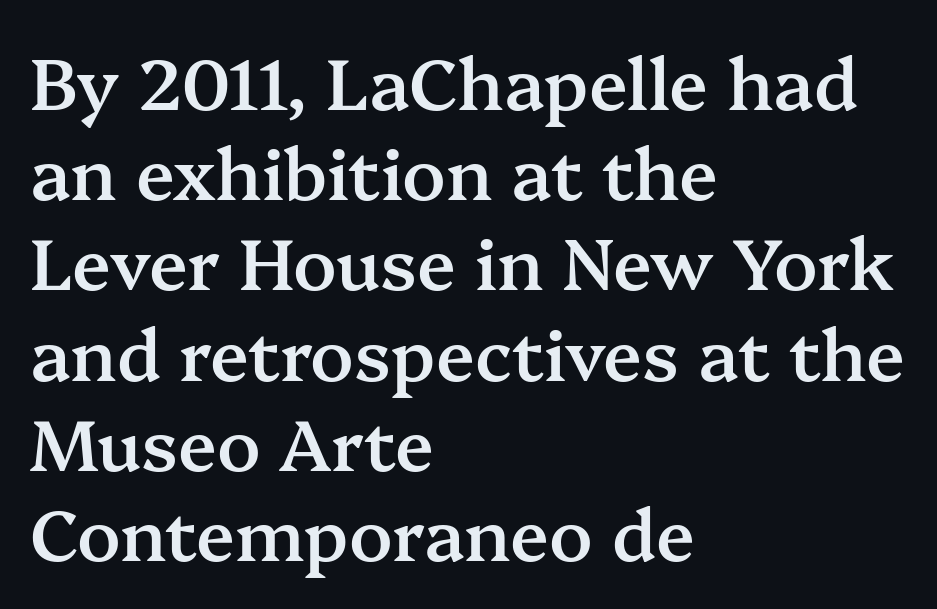
The image shows 71 px semibold serif type, upright; set left-aligned, normal line spacing (1.27x), normal letter spacing, not underlined; medium stroke contrast and a medium x-height.
